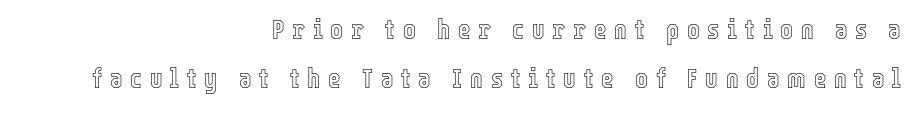
The image shows 27 px text type, upright; set right-aligned, line spacing 1.83x, unusually wide letter spacing (+0.29 em), not underlined.
